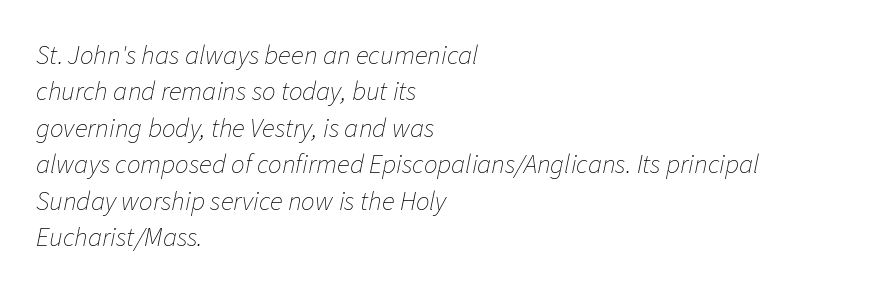
One-word summary of the alignment: left. Ink coverage per letter is moderate at most. Regular leading. Bare-footed words on every line.
